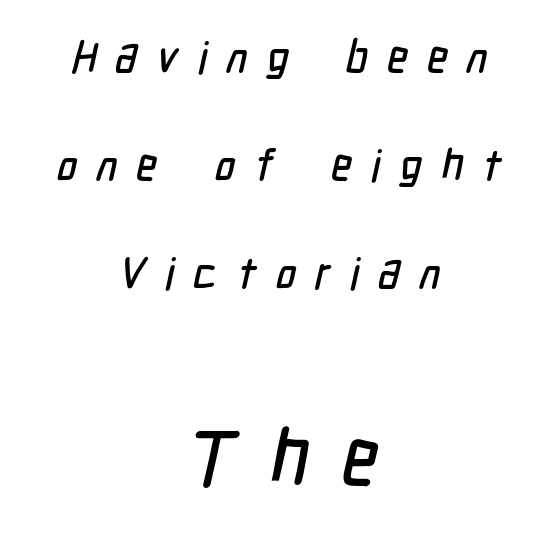
The image shows 77 px condensed sans-serif type; set centered, loose line spacing (2.45x), unusually wide letter spacing (+0.43 em), not underlined; the second (bottom) block is 1.75x larger; low stroke contrast and a medium x-height.
